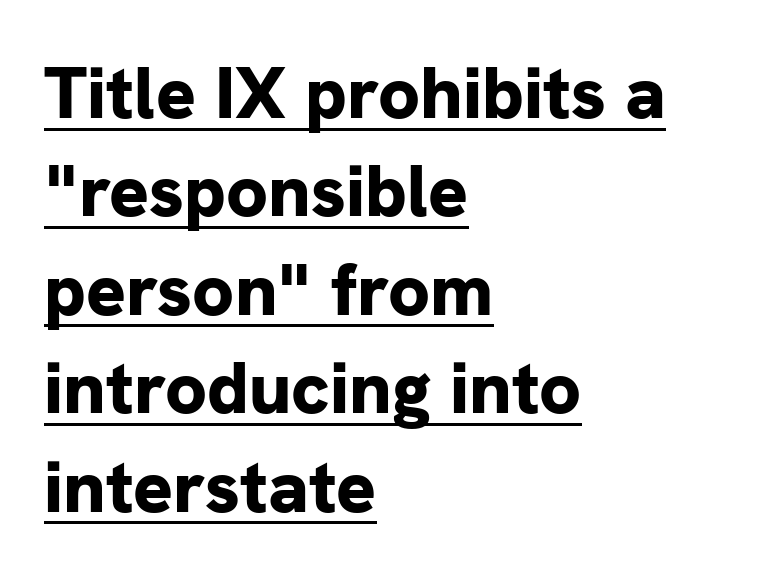
The image shows 74 px bold sans-serif type, upright; set left-aligned, normal line spacing (1.33x), normal letter spacing, underlined; low stroke contrast and a medium x-height.
